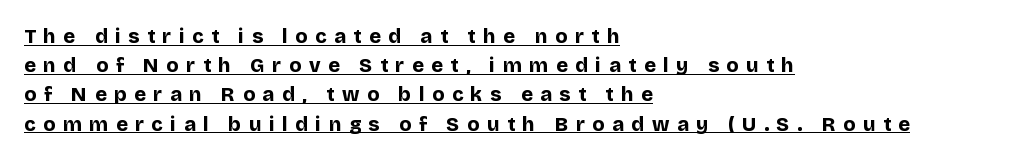
The image shows 20 px bold type, upright; set left-aligned, normal line spacing (1.46x), unusually wide letter spacing (+0.38 em), underlined.
